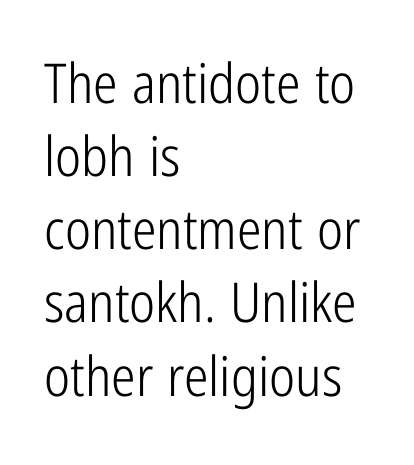
The image shows 55 px light, condensed sans-serif type, upright; set left-aligned, normal line spacing (1.33x), normal letter spacing, not underlined; low stroke contrast and a medium x-height.
